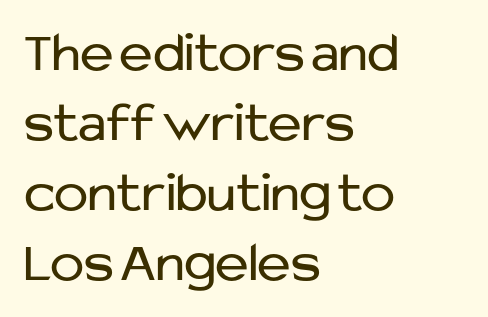
Q: Is the text bold? A: No.
Q: Is the text italic (slanted)? A: No, it is upright.
Q: Is the typeface a serif or a sans-serif typeface? A: Sans-serif.
Q: Is the text underlined? A: No.
Q: How is the paragraph aligned? A: Left-aligned.
Q: Is the spacing between letters normal or unusually wide? A: Normal.
Q: Width (condensed, normal, or wide)? A: Normal.
Q: Stroke contrast? A: Low.
Q: x-height? A: Medium.
Q: Monospaced? A: No.
